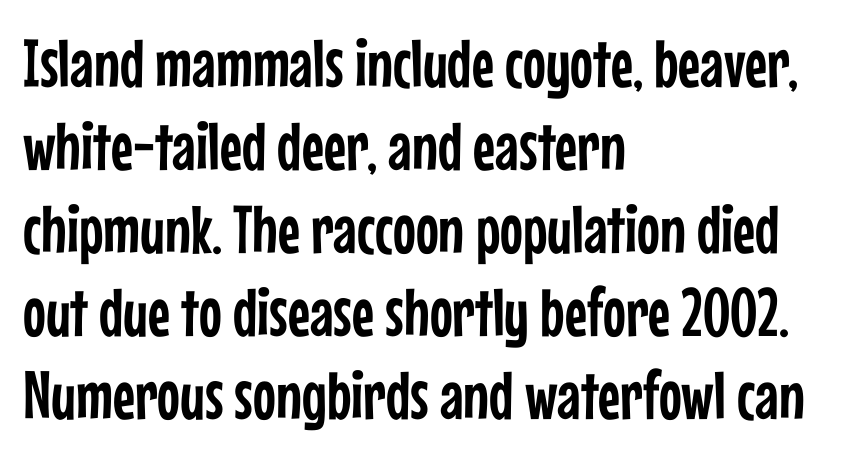
{"serif": "no", "italic": "no", "width": "condensed", "stroke_contrast": "low", "x_height": "medium", "monospaced": "no", "underline": "no", "align": "left", "line_spacing_ratio": 1.22, "letter_spacing": "normal", "letter_spacing_em": 0.0, "glyph_px": 68}
